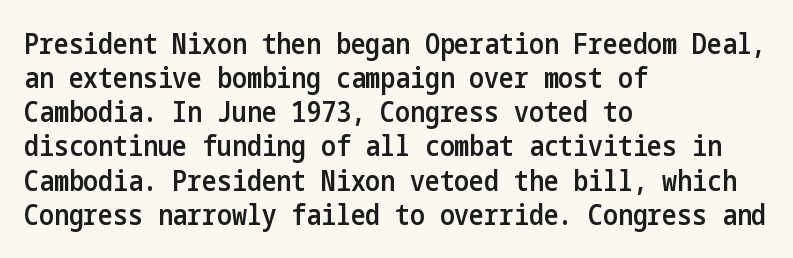
The image shows 28 px semibold, condensed sans-serif type, upright; set left-aligned, line spacing 1.22x, normal letter spacing, not underlined; low stroke contrast and a medium x-height.
